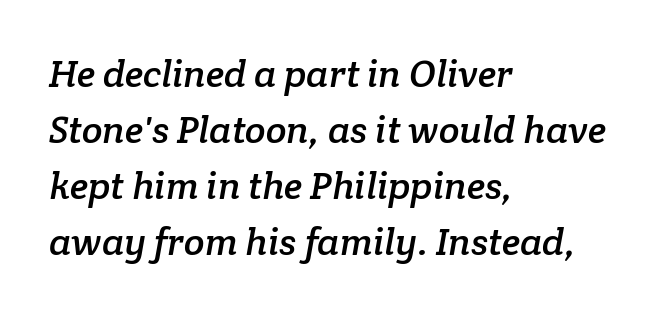
Q: Is the typeface a serif or a sans-serif typeface? A: Serif.
Q: Is the text underlined? A: No.
Q: How is the paragraph aligned? A: Left-aligned.
Q: Is the spacing between letters normal or unusually wide? A: Normal.
Q: Is the spacing between lines tight, normal or loose? A: Normal.
Q: Width (condensed, normal, or wide)? A: Normal.
Q: Stroke contrast? A: Low.
Q: x-height? A: Medium.
Q: Monospaced? A: No.
